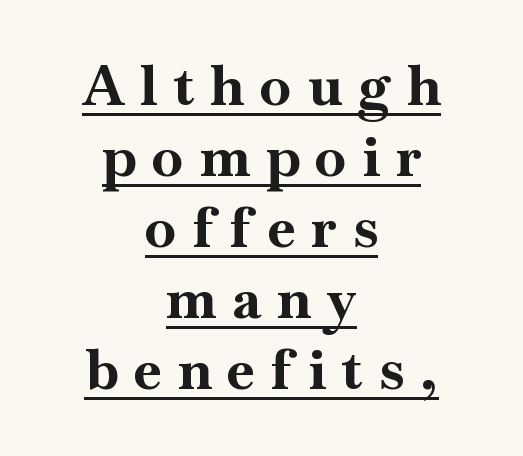
{"serif": "yes", "italic": "no", "bold": "yes", "weight": "bold", "width": "normal", "stroke_contrast": "high", "x_height": "small", "monospaced": "no", "underline": "yes", "align": "center", "line_spacing": "normal", "line_spacing_ratio": 1.27, "letter_spacing": "wide", "letter_spacing_em": 0.29, "glyph_px": 56}
